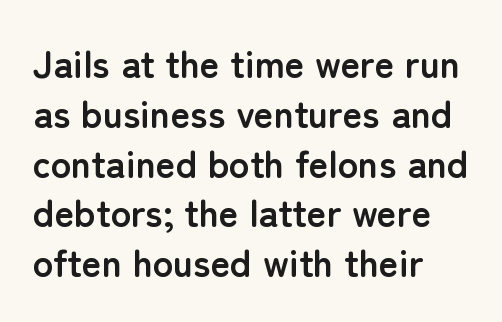
The image shows 38 px semibold sans-serif type, upright; set left-aligned, normal line spacing (1.31x), normal letter spacing, not underlined; low stroke contrast and a medium x-height.
